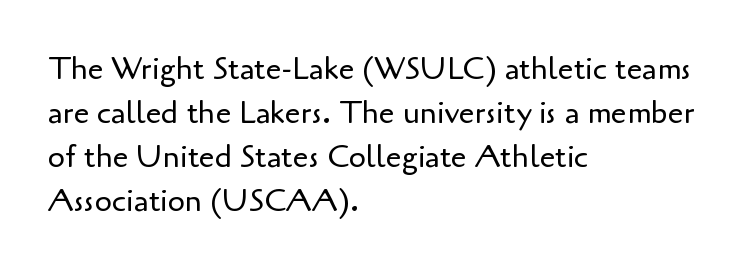
The image shows 31 px regular-weight sans-serif type, upright; set left-aligned, normal line spacing (1.42x), normal letter spacing, not underlined; low stroke contrast and a small x-height.
